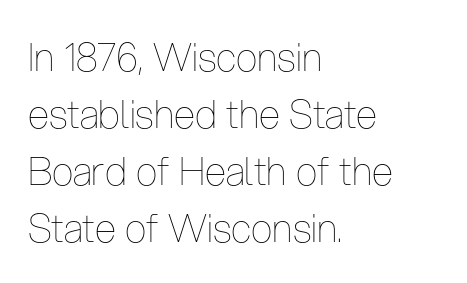
The image shows 39 px thin, condensed type, upright; set left-aligned, normal line spacing (1.46x), normal letter spacing, not underlined; low stroke contrast and a medium x-height.
